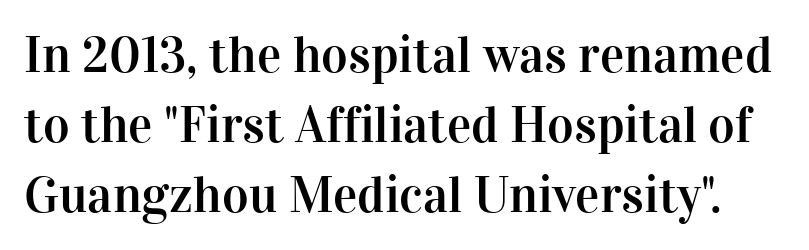
Q: Is the text italic (slanted)? A: No, it is upright.
Q: Is the typeface a serif or a sans-serif typeface? A: Serif.
Q: Is the text underlined? A: No.
Q: Is the spacing between letters normal or unusually wide? A: Normal.
Q: Is the spacing between lines tight, normal or loose? A: Normal.
Q: Width (condensed, normal, or wide)? A: Normal.
Q: Stroke contrast? A: High.
Q: x-height? A: Medium.
Q: Monospaced? A: No.
